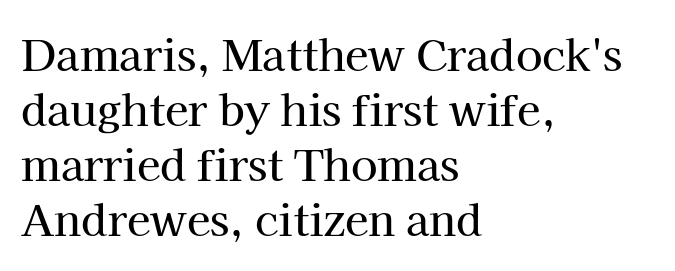
{"serif": "yes", "italic": "no", "width": "normal", "stroke_contrast": "high", "x_height": "medium", "monospaced": "no", "underline": "no", "align": "left", "line_spacing": "normal", "line_spacing_ratio": 1.28, "letter_spacing": "normal", "letter_spacing_em": 0.0, "glyph_px": 43}
